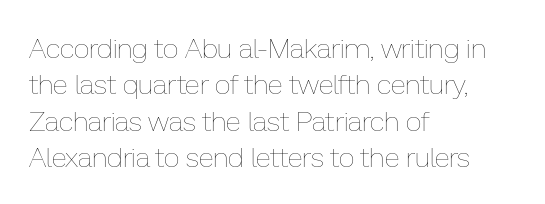
{"italic": "no", "bold": "no", "weight": "thin", "width": "normal", "stroke_contrast": "low", "x_height": "medium", "monospaced": "no", "underline": "no", "align": "left", "line_spacing": "normal", "line_spacing_ratio": 1.3, "letter_spacing": "normal", "letter_spacing_em": 0.0, "glyph_px": 28}
